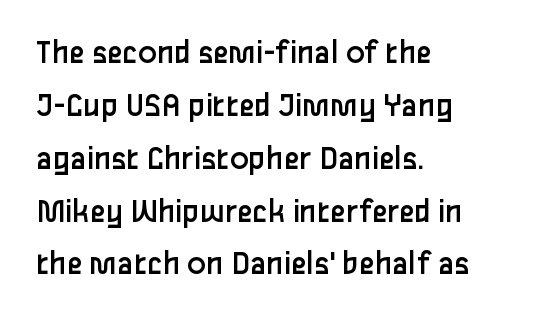
The font sits on the lighter half of the weight spectrum, regular included. Do the characters align in a grid? No, the font is proportional. Regarding serifs, this sample does without them. Notice how the passage keeps a crisp vertical edge on the left only.
